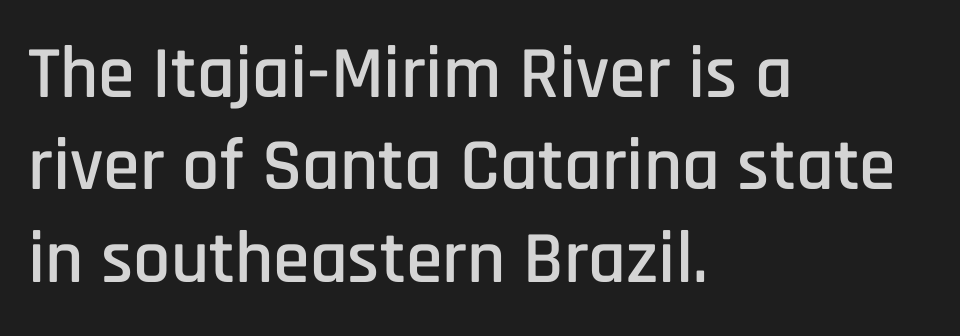
{"serif": "no", "italic": "no", "width": "condensed", "stroke_contrast": "low", "x_height": "large", "monospaced": "no", "underline": "no", "align": "left", "line_spacing": "normal", "line_spacing_ratio": 1.25, "letter_spacing": "normal", "letter_spacing_em": 0.0, "glyph_px": 74}
